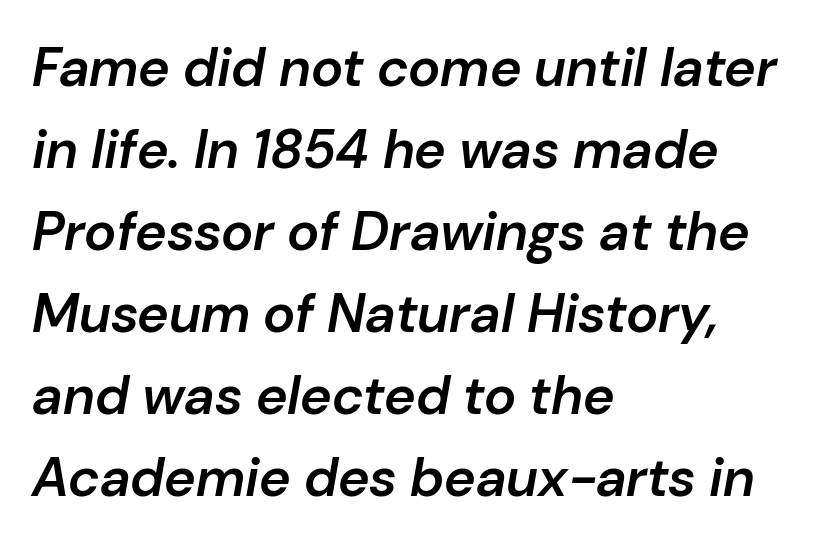
{"italic": "yes", "lean": "right", "slant_degrees": 10, "bold": "semi", "weight": "semibold", "width": "normal", "stroke_contrast": "low", "x_height": "medium", "monospaced": "no", "underline": "no", "align": "left", "line_spacing": "normal", "line_spacing_ratio": 1.52, "letter_spacing": "normal", "letter_spacing_em": 0.0, "glyph_px": 54}
